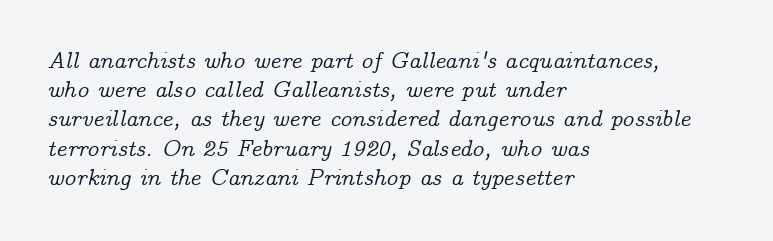
{"italic": "yes", "lean": "right", "slant_degrees": 14, "underline": "no", "align": "left", "line_spacing": "normal", "line_spacing_ratio": 1.27, "letter_spacing": "normal", "letter_spacing_em": 0.0, "glyph_px": 23}
